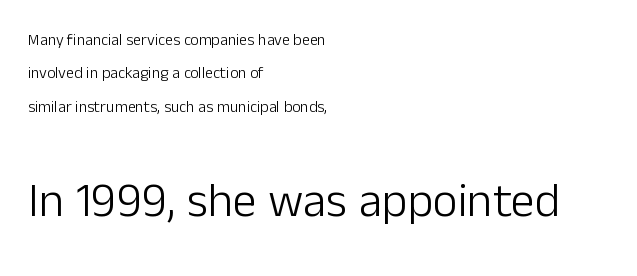
The image shows 48 px light sans-serif type, upright; set left-aligned, loose line spacing (2.09x), normal letter spacing, not underlined; the second (bottom) block is 3.0x larger; low stroke contrast and a medium x-height.
